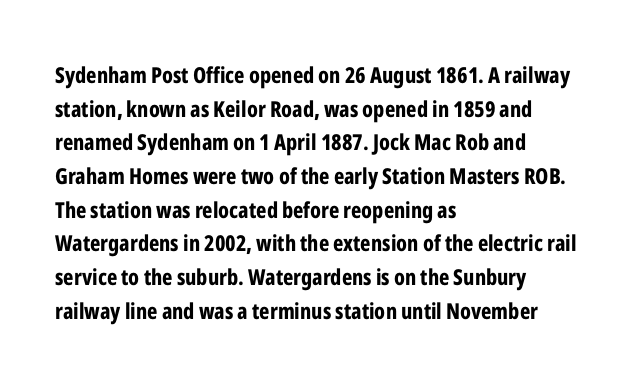
This sample is left-justified, so line endings fall wherever the words run out. Ascenders rise straight up at ninety degrees. Notice how descenders clear the ascenders below comfortably — that's standard leading. Is the type bold? Yes — the strokes are clearly thick and heavy.
